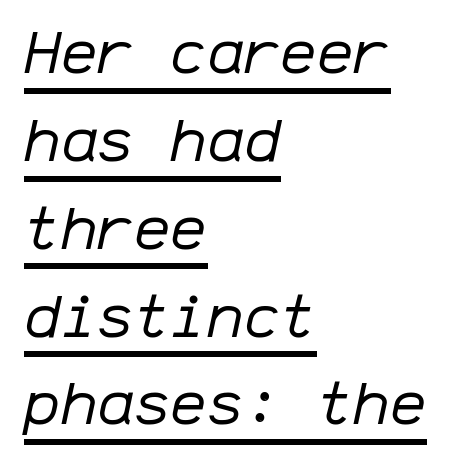
The image shows 61 px regular-weight type, italic (leaning right), monospaced; set left-aligned, normal line spacing (1.44x), normal letter spacing, underlined; low stroke contrast and a medium x-height.
